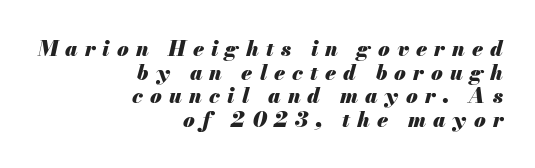
Reading down the column, the eye jumps only a short way to each next line. Descenders are the only things crossing below the line. Set as a true bold cut, around the 700 mark. The specimen reads as italic at a glance. Students, note that the glyphs here are deliberately spaced far apart.
